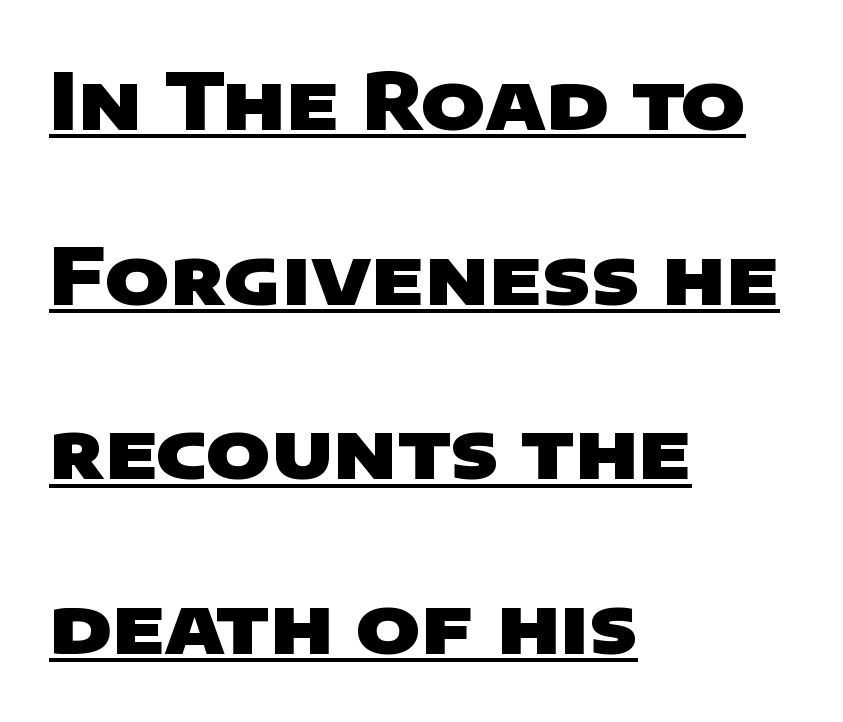
{"serif": "no", "bold": "yes", "weight": "heavy", "width": "wide", "stroke_contrast": "low", "x_height": "large", "monospaced": "no", "underline": "yes", "align": "left", "line_spacing": "loose", "line_spacing_ratio": 2.24, "letter_spacing": "normal", "letter_spacing_em": 0.0, "glyph_px": 78}
